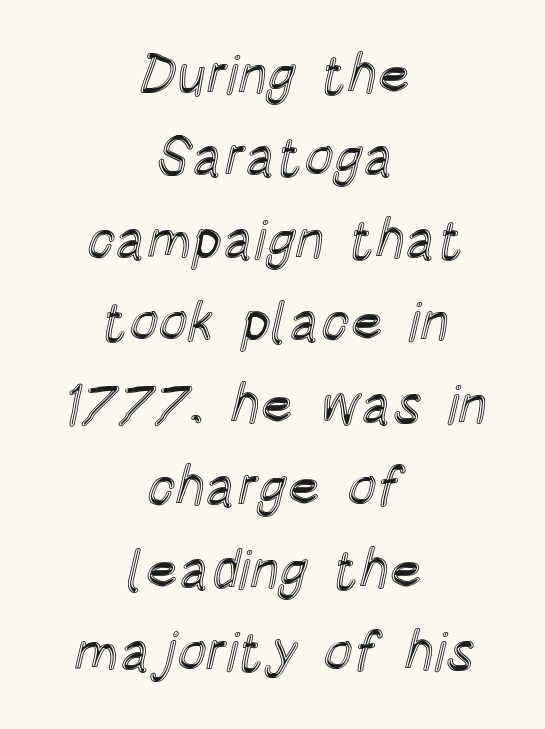
The image shows 55 px condensed type; set centered, normal line spacing (1.5x), normal letter spacing, not underlined; a large x-height.
